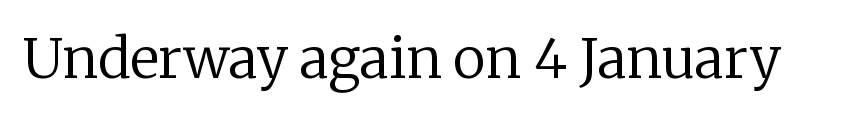
Q: Is the text bold? A: No.
Q: Is the text italic (slanted)? A: No, it is upright.
Q: Is the typeface a serif or a sans-serif typeface? A: Serif.
Q: Is the text underlined? A: No.
Q: Is the spacing between letters normal or unusually wide? A: Normal.
Q: Width (condensed, normal, or wide)? A: Normal.
Q: Stroke contrast? A: Low.
Q: x-height? A: Medium.
Q: Monospaced? A: No.
